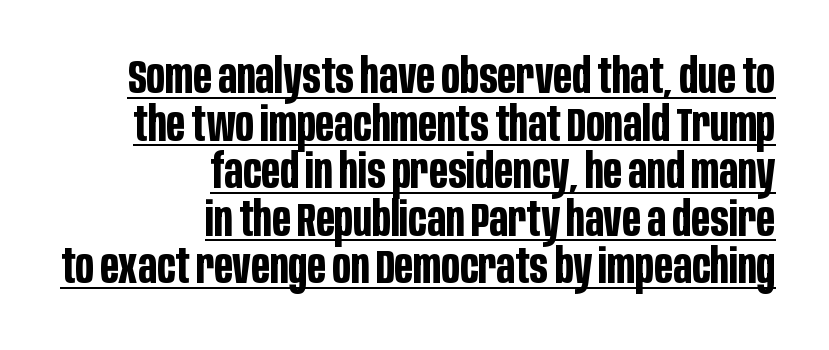
A full-strength bold gives these letters their thick strokes. Each line ends at the same right margin while the left side varies. The font family rendered here belongs to the sans-serif group. The rendering uses a small line-height, squeezing the rows. Nothing unusual about the tracking: characters are spaced as the font intends.
